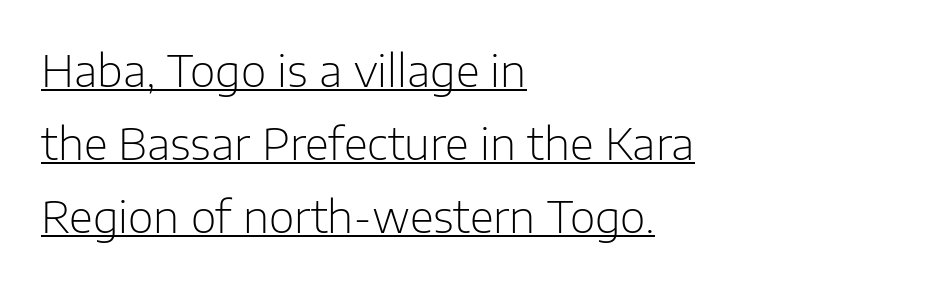
{"serif": "no", "italic": "no", "bold": "no", "weight": "light", "width": "normal", "stroke_contrast": "low", "x_height": "medium", "monospaced": "no", "underline": "yes", "align": "left", "line_spacing": "normal", "line_spacing_ratio": 1.66, "letter_spacing": "normal", "letter_spacing_em": 0.0, "glyph_px": 44}
